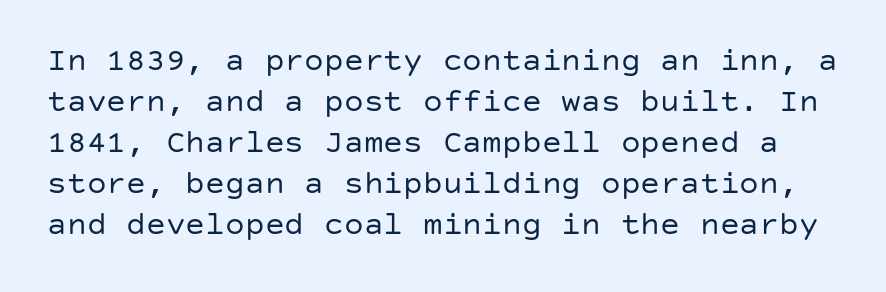
Q: Is the text bold? A: No.
Q: Is the text italic (slanted)? A: No, it is upright.
Q: Is the typeface a serif or a sans-serif typeface? A: Sans-serif.
Q: Is the text underlined? A: No.
Q: Is the spacing between letters normal or unusually wide? A: Normal.
Q: Width (condensed, normal, or wide)? A: Normal.
Q: Stroke contrast? A: Low.
Q: x-height? A: Large.
